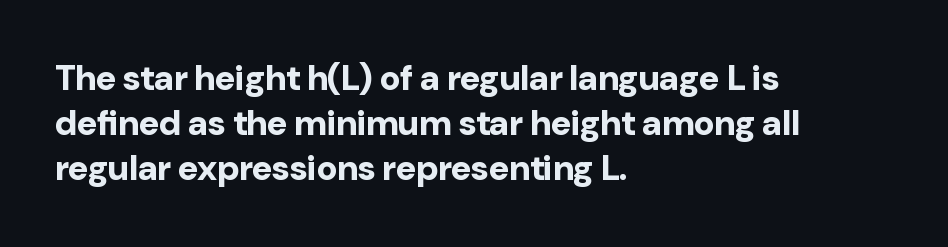
Q: Is the text bold? A: Yes.
Q: Is the text italic (slanted)? A: No, it is upright.
Q: Is the typeface a serif or a sans-serif typeface? A: Sans-serif.
Q: Is the text underlined? A: No.
Q: How is the paragraph aligned? A: Left-aligned.
Q: Is the spacing between letters normal or unusually wide? A: Normal.
Q: Is the spacing between lines tight, normal or loose? A: Normal.
Q: Width (condensed, normal, or wide)? A: Normal.
Q: Stroke contrast? A: Low.
Q: x-height? A: Medium.
Q: Monospaced? A: No.
